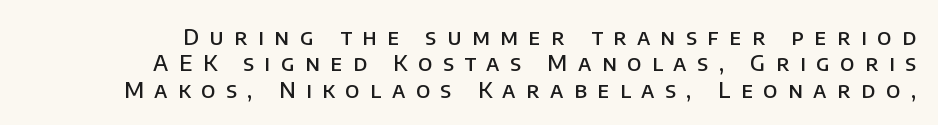
The image shows 22 px text type, upright; set line spacing 1.2x, unusually wide letter spacing (+0.48 em), not underlined.
